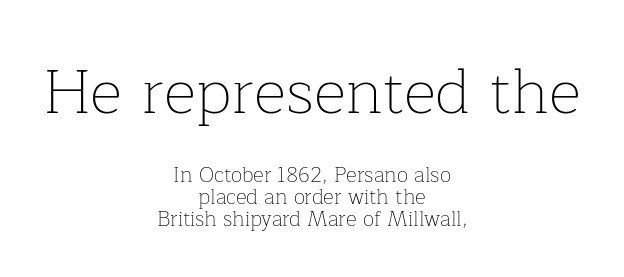
The image shows 63 px thin serif type, upright; set centered, tight line spacing (1.05x), normal letter spacing, not underlined; the first (top) block is 3.0x larger; low stroke contrast and a medium x-height.
